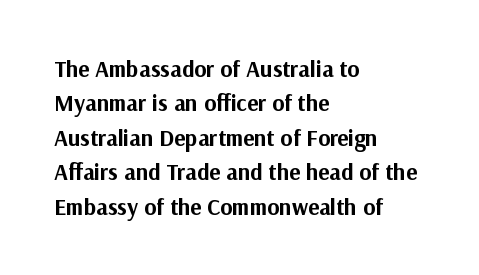
The image shows 23 px bold type, upright; set left-aligned, normal line spacing (1.5x), normal letter spacing, not underlined.
